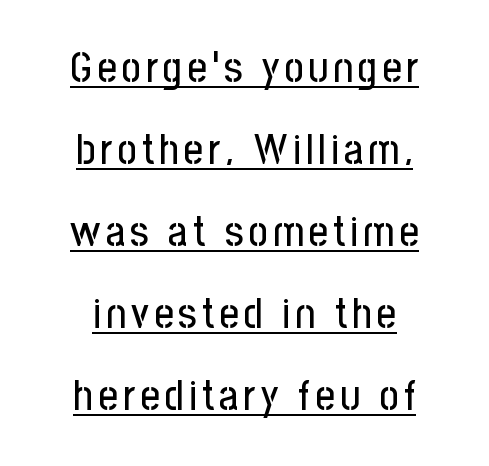
{"serif": "no", "italic": "no", "width": "condensed", "stroke_contrast": "low", "x_height": "medium", "monospaced": "no", "underline": "yes", "align": "center", "line_spacing": "loose", "line_spacing_ratio": 1.95, "glyph_px": 42}
